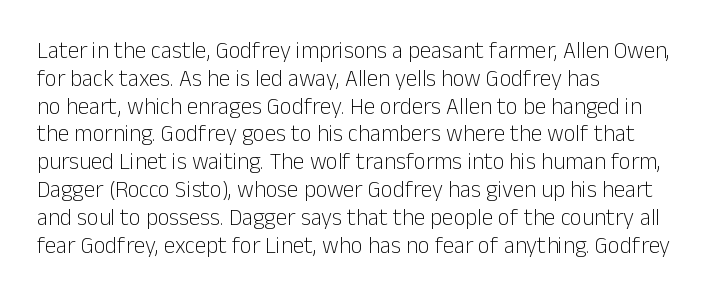
The image shows 23 px text type, upright; set left-aligned, line spacing 1.21x, normal letter spacing, not underlined.
